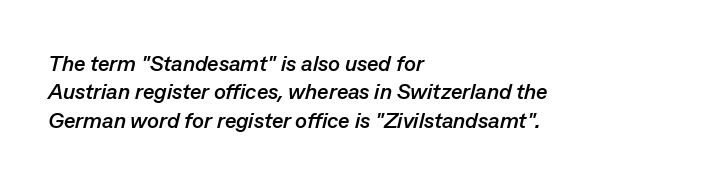
The image shows 22 px bold type, italic (leaning right); set left-aligned, normal line spacing (1.29x), normal letter spacing, not underlined.
